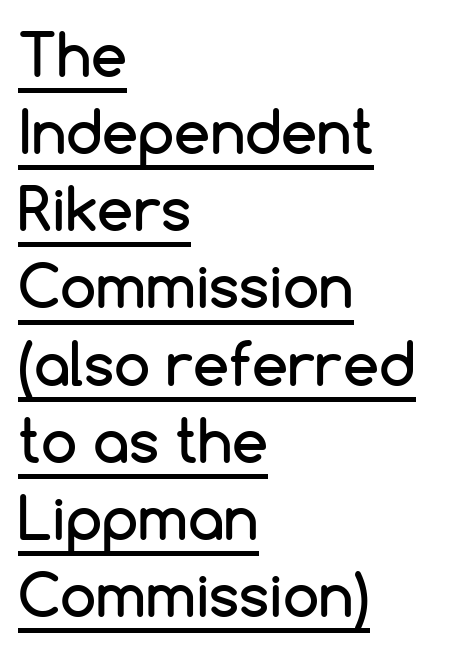
{"serif": "no", "italic": "no", "width": "normal", "stroke_contrast": "low", "x_height": "medium", "monospaced": "no", "underline": "yes", "align": "left", "line_spacing": "normal", "line_spacing_ratio": 1.33, "letter_spacing": "normal", "letter_spacing_em": 0.0, "glyph_px": 58}
